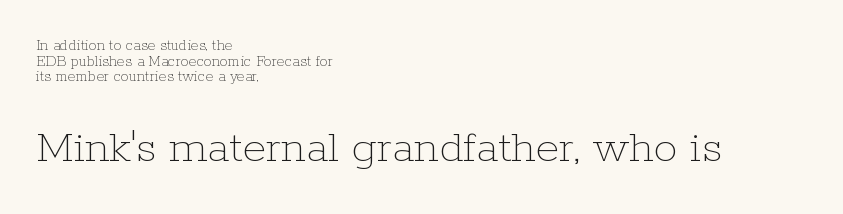
{"italic": "no", "bold": "no", "weight": "thin", "width": "normal", "stroke_contrast": "low", "x_height": "medium", "monospaced": "no", "underline": "no", "align": "left", "line_spacing": "tight", "line_spacing_ratio": 0.98, "letter_spacing": "normal", "letter_spacing_em": 0.0, "larger_block": "second", "size_ratio": 3.0, "glyph_px": 48}
